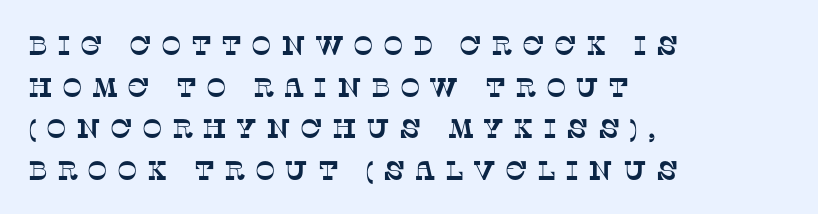
Q: Is the text underlined? A: No.
Q: How is the paragraph aligned? A: Left-aligned.
Q: Is the spacing between letters normal or unusually wide? A: Unusually wide.
Q: Is the spacing between lines tight, normal or loose? A: Normal.
